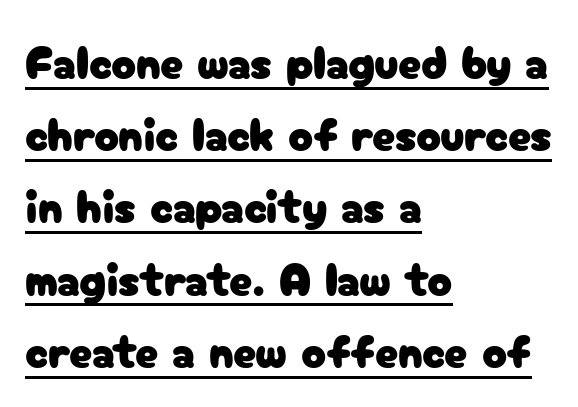
The letters stand straight up with perfectly vertical stems. The leading is moderate, giving the passage an even texture. Examine the stroke ends and you'll find no serifs. A baseline rule has been typeset under these characters. Each letter keeps its own natural width here, so spacing adapts to shape.
